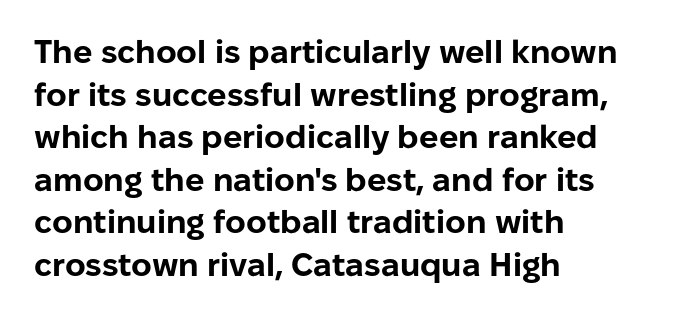
The image shows 32 px bold sans-serif type, upright; set left-aligned, normal line spacing (1.33x), normal letter spacing, not underlined; low stroke contrast and a medium x-height.
